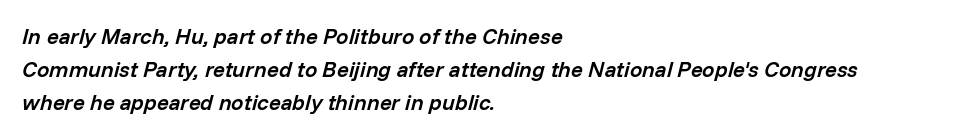
{"italic": "yes", "lean": "right", "slant_degrees": 14, "bold": "semi", "underline": "no", "align": "left", "line_spacing": "normal", "line_spacing_ratio": 1.49, "letter_spacing": "normal", "letter_spacing_em": 0.0, "glyph_px": 22}
